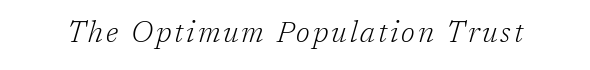
Q: Is the text bold? A: No.
Q: Is the text italic (slanted)? A: Yes, it leans right by about 17 degrees.
Q: Is the typeface a serif or a sans-serif typeface? A: Serif.
Q: Is the text underlined? A: No.
Q: Width (condensed, normal, or wide)? A: Normal.
Q: Stroke contrast? A: Low.
Q: x-height? A: Medium.
Q: Monospaced? A: No.
